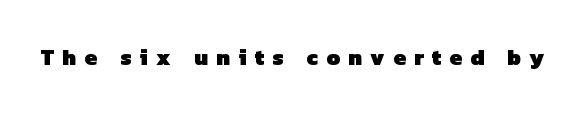
The image shows 22 px bold type; set unusually wide letter spacing (+0.38 em), not underlined.
